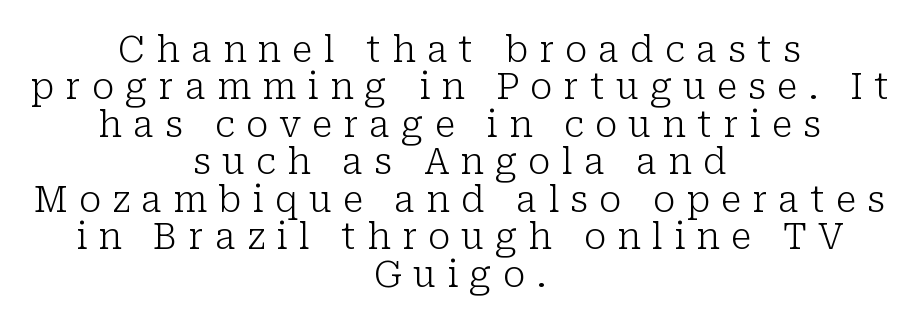
{"serif": "yes", "italic": "no", "bold": "no", "weight": "light", "width": "normal", "stroke_contrast": "low", "x_height": "medium", "monospaced": "no", "underline": "no", "align": "center", "line_spacing": "tight", "line_spacing_ratio": 1.04, "letter_spacing": "wide", "letter_spacing_em": 0.31, "glyph_px": 36}
